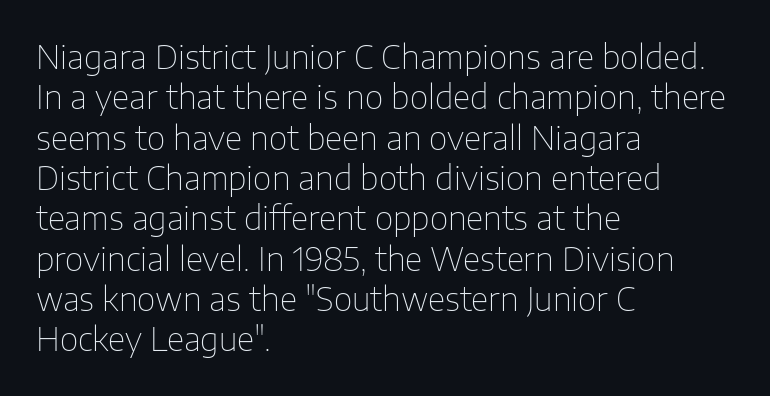
{"serif": "no", "italic": "no", "bold": "no", "weight": "thin", "width": "normal", "stroke_contrast": "low", "x_height": "medium", "monospaced": "no", "underline": "no", "align": "left", "line_spacing": "normal", "line_spacing_ratio": 1.26, "letter_spacing": "normal", "letter_spacing_em": 0.0, "glyph_px": 32}
